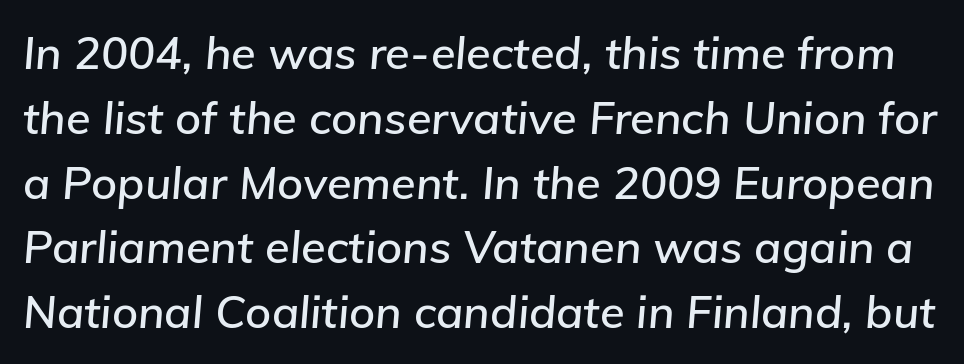
A bare baseline throughout the passage. These lines keep a tight, regular rhythm from letter to letter. Note the varied advance widths — an 'i' is clearly narrower than an 'm'. The passage shown leans; its letterforms are oblique. Summary of vertical rhythm: regular, with standard interline spacing.
